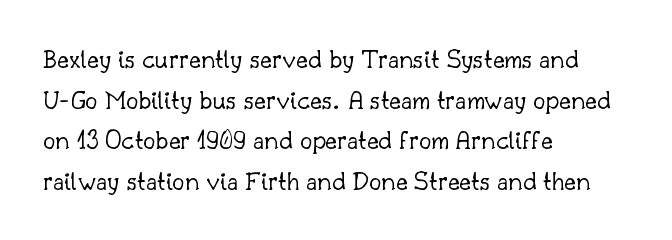
{"italic": "no", "bold": "no", "weight": "light", "width": "normal", "stroke_contrast": "low", "x_height": "small", "monospaced": "no", "underline": "no", "align": "left", "line_spacing": "normal", "line_spacing_ratio": 1.45, "letter_spacing": "normal", "letter_spacing_em": 0.0, "glyph_px": 28}
